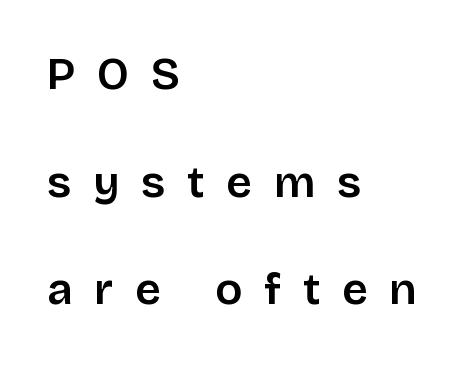
The image shows 45 px semibold sans-serif type, upright; set left-aligned, loose line spacing (2.39x), unusually wide letter spacing (+0.48 em), not underlined; low stroke contrast and a large x-height.
